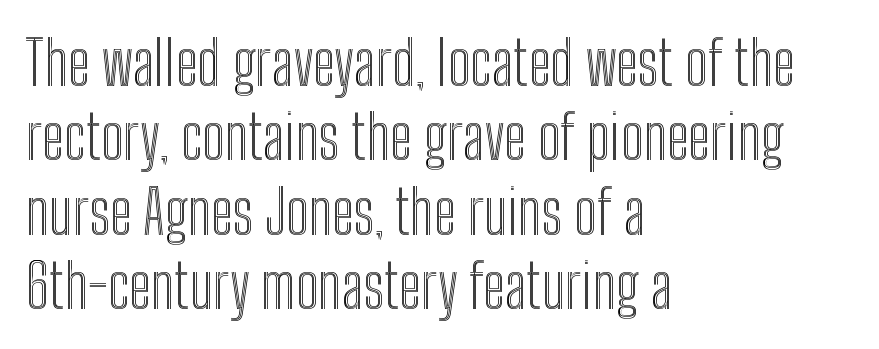
{"italic": "no", "width": "condensed", "x_height": "medium", "monospaced": "no", "underline": "no", "align": "left", "line_spacing_ratio": 1.24, "letter_spacing": "normal", "letter_spacing_em": 0.0, "glyph_px": 60}
